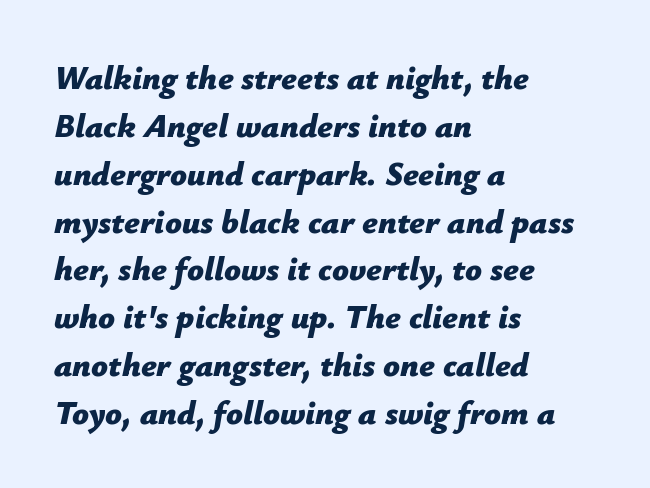
The image shows 33 px bold type, italic (leaning right); set left-aligned, normal line spacing (1.45x), normal letter spacing, not underlined; low stroke contrast and a medium x-height.
